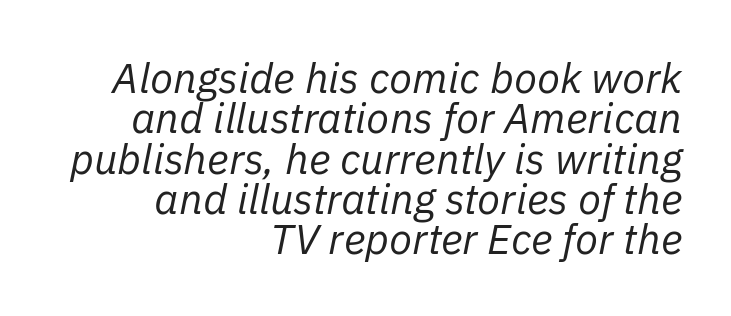
{"italic": "yes", "lean": "right", "slant_degrees": 11, "bold": "no", "weight": "regular", "width": "normal", "stroke_contrast": "low", "x_height": "medium", "monospaced": "no", "underline": "no", "align": "right", "line_spacing": "tight", "line_spacing_ratio": 0.96, "letter_spacing": "normal", "letter_spacing_em": 0.0, "glyph_px": 42}
